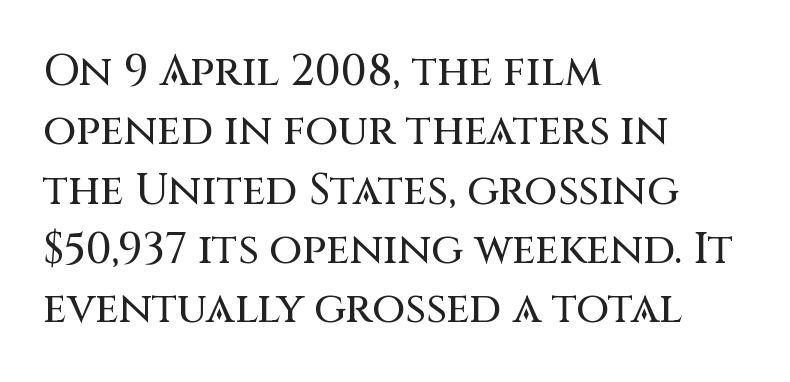
{"serif": "no", "italic": "no", "width": "normal", "stroke_contrast": "medium", "x_height": "large", "monospaced": "no", "underline": "no", "align": "left", "line_spacing": "normal", "line_spacing_ratio": 1.38, "letter_spacing": "normal", "letter_spacing_em": 0.0, "glyph_px": 43}
